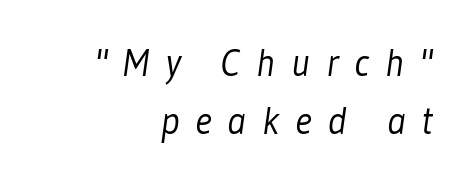
Q: Is the text bold? A: No.
Q: Is the typeface a serif or a sans-serif typeface? A: Sans-serif.
Q: Is the text underlined? A: No.
Q: How is the paragraph aligned? A: Right-aligned.
Q: Is the spacing between letters normal or unusually wide? A: Unusually wide.
Q: Is the spacing between lines tight, normal or loose? A: Normal.
Q: Width (condensed, normal, or wide)? A: Condensed.
Q: Stroke contrast? A: Low.
Q: x-height? A: Medium.
Q: Monospaced? A: No.
